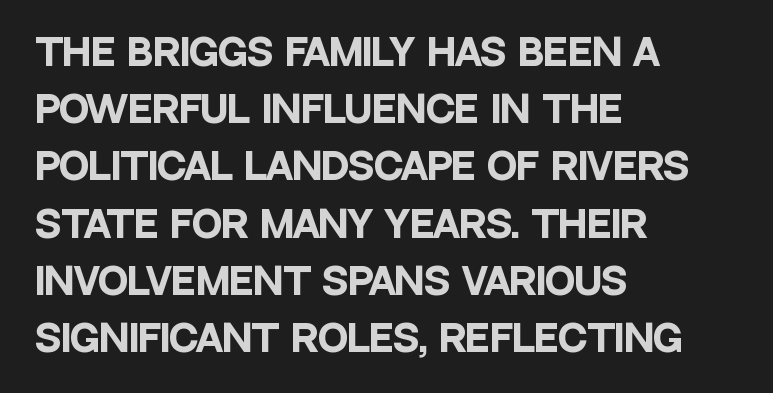
{"serif": "no", "italic": "no", "bold": "yes", "weight": "heavy", "width": "condensed", "stroke_contrast": "low", "x_height": "large", "monospaced": "no", "underline": "no", "align": "left", "line_spacing": "normal", "line_spacing_ratio": 1.59, "letter_spacing": "normal", "letter_spacing_em": 0.0, "glyph_px": 36}
